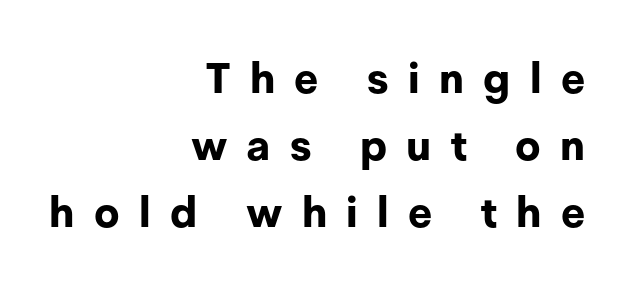
If you drew a line through each stem, it would be perfectly vertical. Descender tails drop into unmarked territory. The setting favours the right margin, as signatures and pull-quotes sometimes do. The face used here is a sans, in the tradition of grotesques and geometrics. Here the designer chose a conventional face with non-uniform glyph widths.
